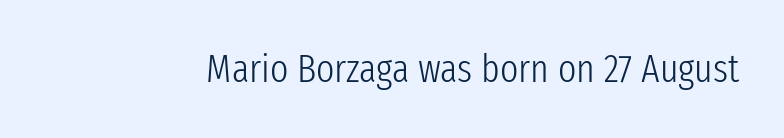
{"serif": "no", "italic": "no", "bold": "no", "weight": "light", "width": "condensed", "stroke_contrast": "low", "x_height": "medium", "monospaced": "no", "underline": "no", "letter_spacing": "normal", "letter_spacing_em": 0.0, "glyph_px": 39}
